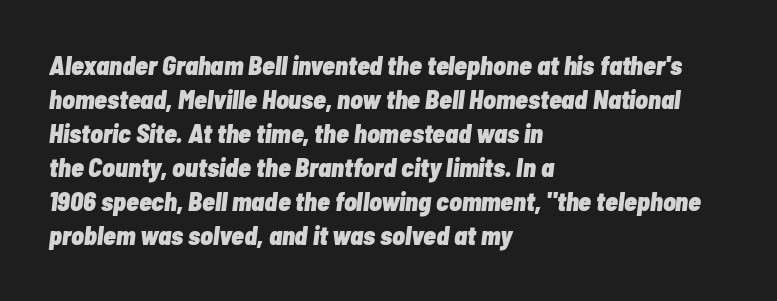
{"italic": "yes", "lean": "right", "slant_degrees": 7, "bold": "yes", "underline": "no", "align": "left", "line_spacing": "normal", "line_spacing_ratio": 1.31, "letter_spacing": "normal", "letter_spacing_em": 0.0, "glyph_px": 26}
